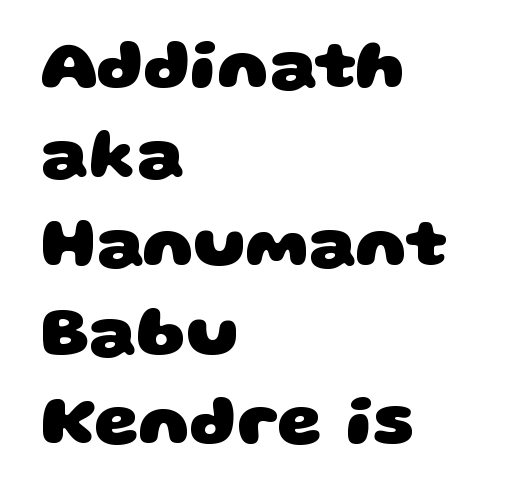
{"serif": "no", "bold": "yes", "weight": "heavy", "width": "wide", "stroke_contrast": "low", "x_height": "large", "monospaced": "no", "underline": "no", "align": "left", "line_spacing": "normal", "line_spacing_ratio": 1.27, "letter_spacing": "normal", "letter_spacing_em": 0.0, "glyph_px": 70}
